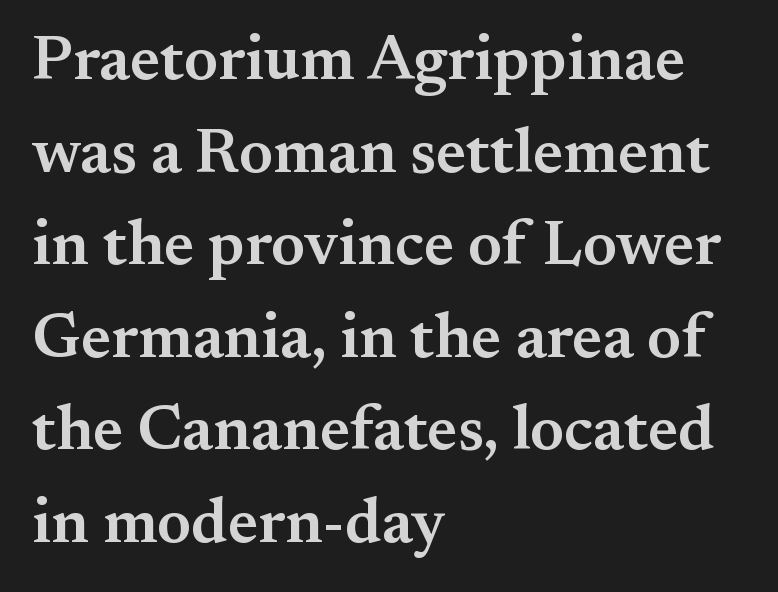
The image shows 63 px semibold serif type, upright; set left-aligned, normal line spacing (1.47x), normal letter spacing, not underlined; medium stroke contrast and a small x-height.
